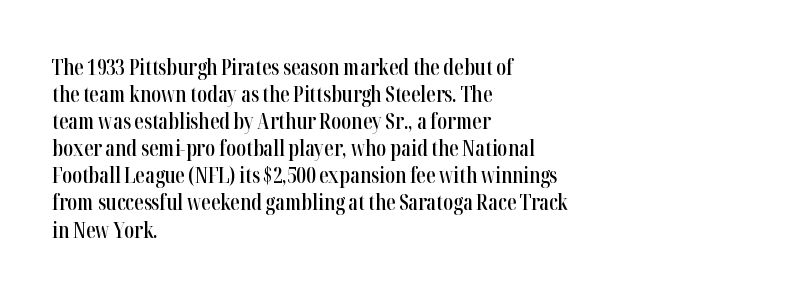
The image shows 21 px text type, upright; set left-aligned, normal line spacing (1.29x), normal letter spacing, not underlined.
